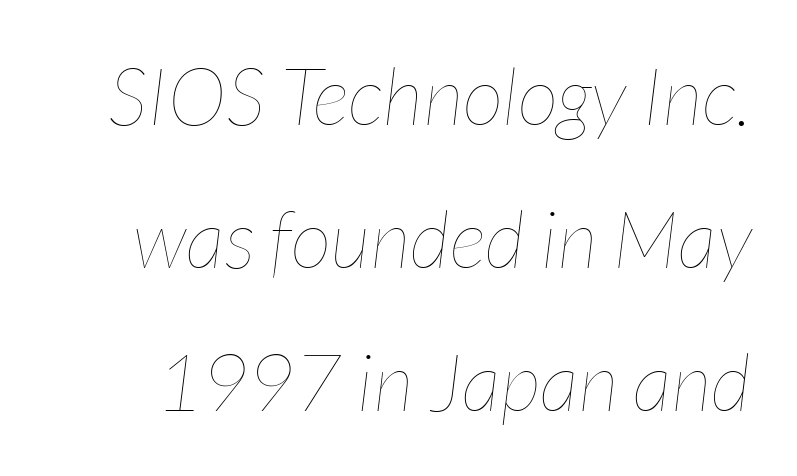
The image shows 80 px thin, condensed type, italic (leaning right); set line spacing 1.79x, normal letter spacing, not underlined; low stroke contrast and a medium x-height.
